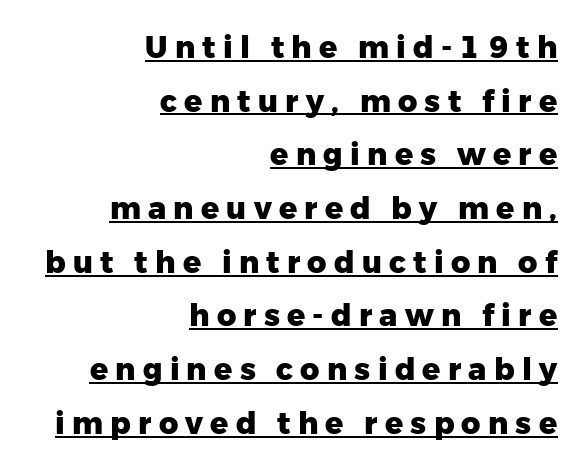
A typesetter would label this face a sans. Inter-character spacing is expanded well beyond the font's built-in metrics. The specimen includes a rule beneath the text block's lines. Character widths vary here, with narrow letters taking less room than wide ones. Weight: bold. Leftover space on each line is placed entirely before the opening word.
